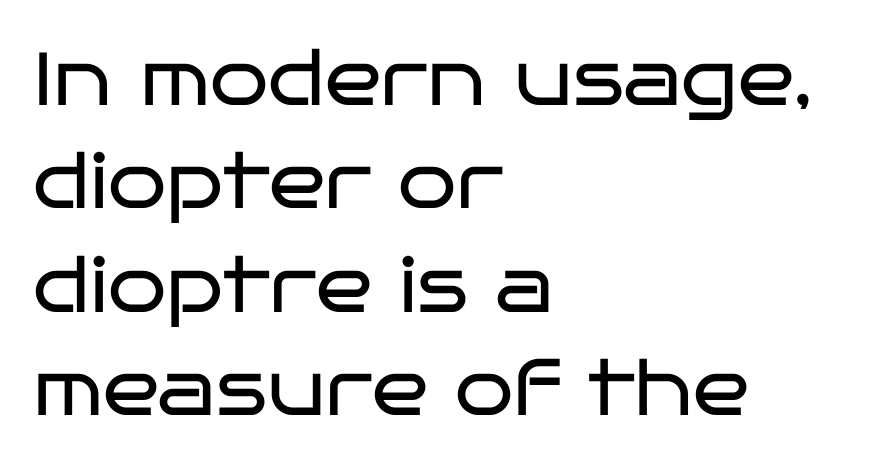
{"serif": "no", "italic": "no", "bold": "no", "weight": "regular", "width": "wide", "stroke_contrast": "low", "x_height": "large", "monospaced": "no", "underline": "no", "align": "left", "line_spacing": "normal", "line_spacing_ratio": 1.38, "letter_spacing": "normal", "letter_spacing_em": 0.0, "glyph_px": 75}
